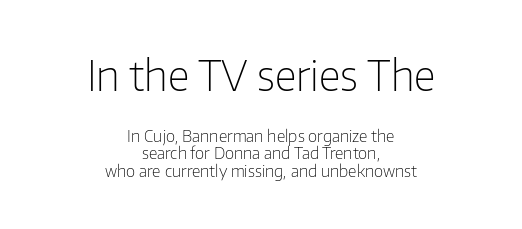
Q: Is the text bold? A: No.
Q: Is the text italic (slanted)? A: No, it is upright.
Q: Is the typeface a serif or a sans-serif typeface? A: Sans-serif.
Q: Is the text underlined? A: No.
Q: How is the paragraph aligned? A: Centered.
Q: Is the spacing between letters normal or unusually wide? A: Normal.
Q: Is the spacing between lines tight, normal or loose? A: Tight.
Q: Which block of text is set in a larger size, the first (top) or the second (bottom)? A: The first (top) one.
Q: Width (condensed, normal, or wide)? A: Normal.
Q: Stroke contrast? A: Low.
Q: x-height? A: Medium.
Q: Monospaced? A: No.
